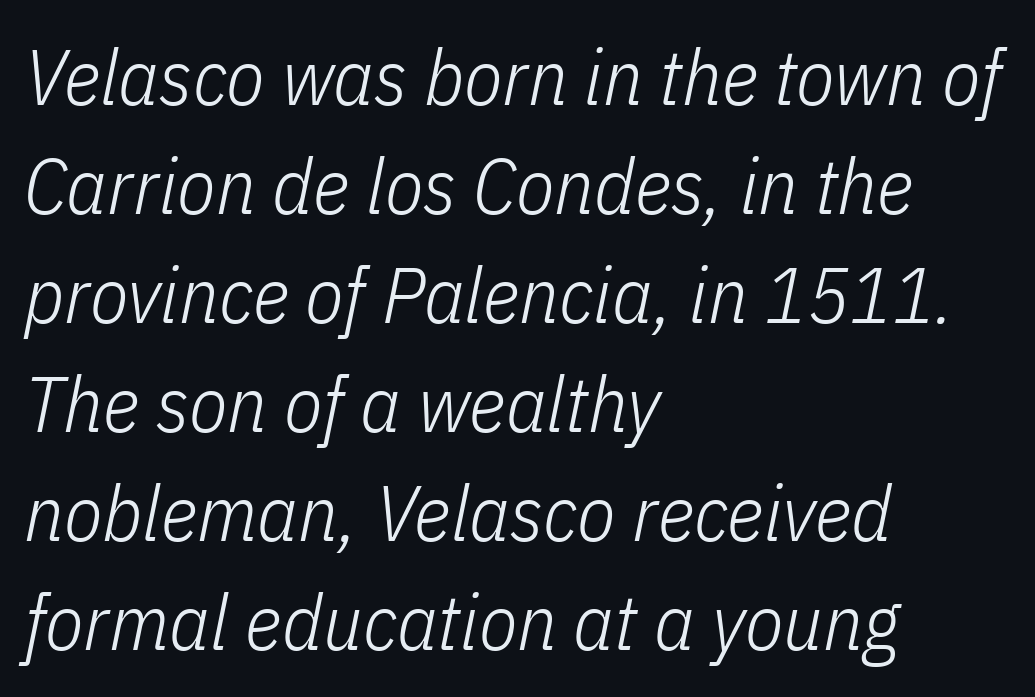
The image shows 79 px light, condensed type, italic (leaning right); set left-aligned, normal line spacing (1.38x), normal letter spacing, not underlined; low stroke contrast and a medium x-height.
